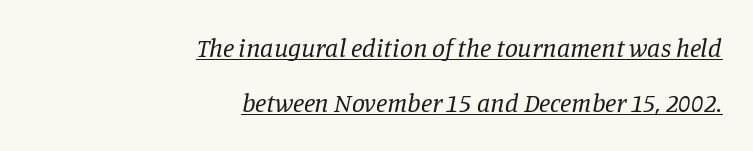
Q: Is the text bold? A: No.
Q: Is the text italic (slanted)? A: Yes, it leans right by about 11 degrees.
Q: Is the text underlined? A: Yes.
Q: How is the paragraph aligned? A: Right-aligned.
Q: Is the spacing between letters normal or unusually wide? A: Normal.
Q: Is the spacing between lines tight, normal or loose? A: Loose.
